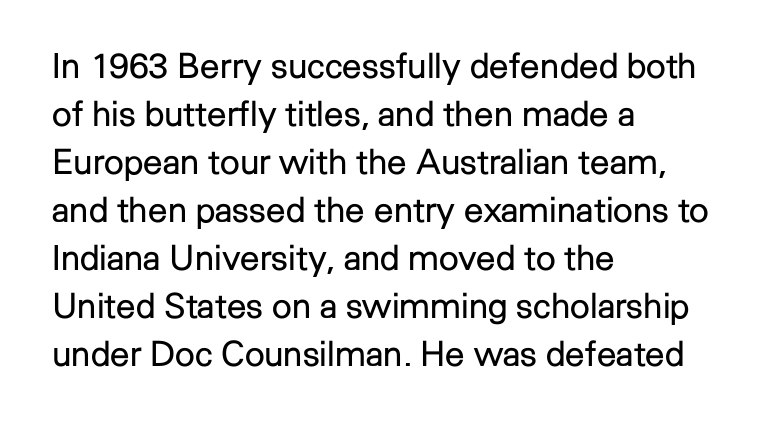
Q: Is the text bold? A: No.
Q: Is the text italic (slanted)? A: No, it is upright.
Q: Is the typeface a serif or a sans-serif typeface? A: Sans-serif.
Q: Is the text underlined? A: No.
Q: How is the paragraph aligned? A: Left-aligned.
Q: Is the spacing between letters normal or unusually wide? A: Normal.
Q: Is the spacing between lines tight, normal or loose? A: Normal.
Q: Width (condensed, normal, or wide)? A: Normal.
Q: Stroke contrast? A: Low.
Q: x-height? A: Medium.
Q: Monospaced? A: No.
